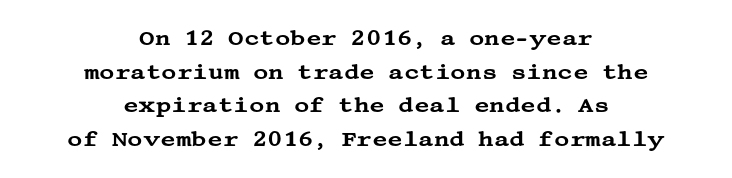
Q: Is the text italic (slanted)? A: No, it is upright.
Q: Is the text underlined? A: No.
Q: How is the paragraph aligned? A: Centered.
Q: Is the spacing between letters normal or unusually wide? A: Normal.
Q: Is the spacing between lines tight, normal or loose? A: Normal.
